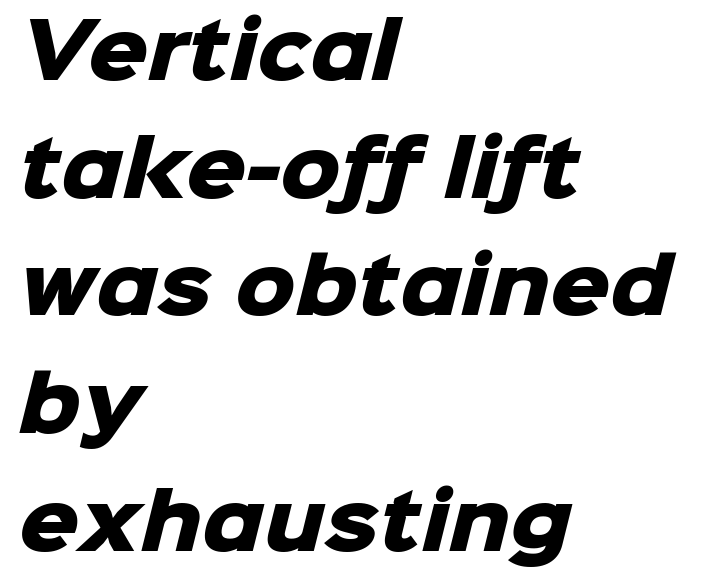
{"serif": "no", "bold": "yes", "weight": "heavy", "width": "normal", "stroke_contrast": "low", "x_height": "medium", "monospaced": "no", "underline": "no", "align": "left", "line_spacing": "normal", "line_spacing_ratio": 1.57, "letter_spacing": "normal", "letter_spacing_em": 0.0, "glyph_px": 75}
